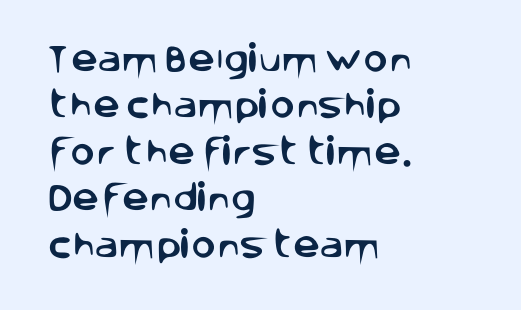
The image shows 30 px sans-serif type, upright; set left-aligned, normal line spacing (1.55x), normal letter spacing, not underlined; low stroke contrast and a large x-height.
